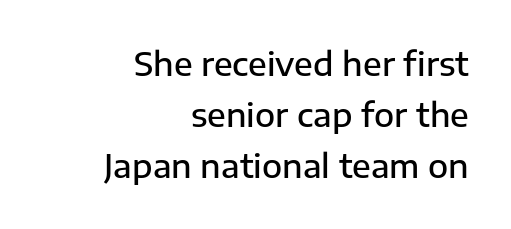
{"serif": "no", "italic": "no", "bold": "semi", "weight": "semibold", "width": "normal", "stroke_contrast": "low", "x_height": "medium", "monospaced": "no", "underline": "no", "align": "right", "line_spacing": "normal", "line_spacing_ratio": 1.55, "letter_spacing": "normal", "letter_spacing_em": 0.0, "glyph_px": 33}
